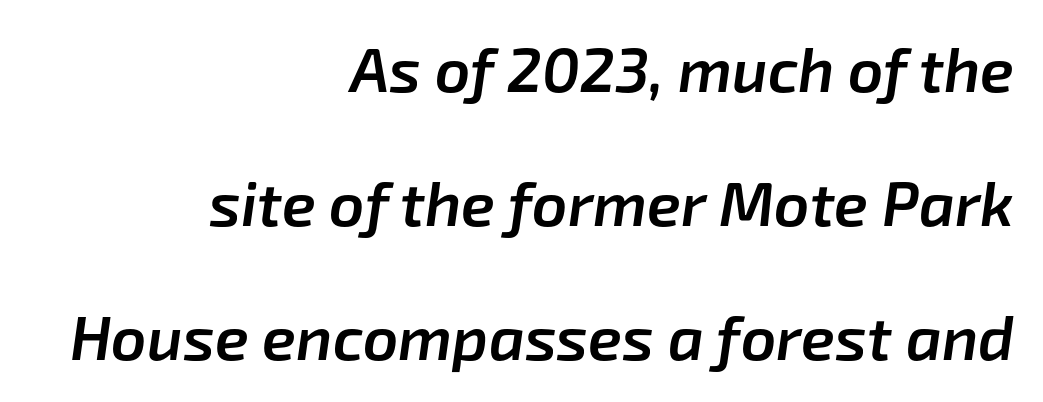
Q: Is the text bold? A: Semi-bold.
Q: Is the text italic (slanted)? A: Yes, it leans right by about 8 degrees.
Q: Is the text underlined? A: No.
Q: How is the paragraph aligned? A: Right-aligned.
Q: Is the spacing between letters normal or unusually wide? A: Normal.
Q: Is the spacing between lines tight, normal or loose? A: Loose.
Q: Width (condensed, normal, or wide)? A: Normal.
Q: Stroke contrast? A: Low.
Q: x-height? A: Medium.
Q: Monospaced? A: No.
